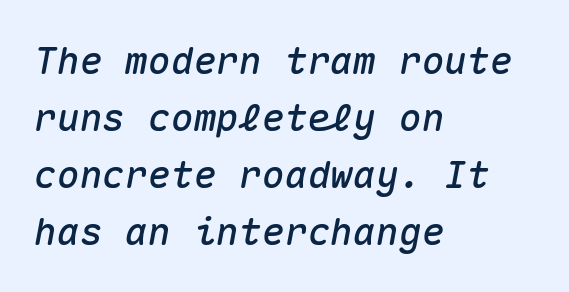
Q: Is the text italic (slanted)? A: Yes, it leans right by about 10 degrees.
Q: Is the text underlined? A: No.
Q: How is the paragraph aligned? A: Left-aligned.
Q: Is the spacing between letters normal or unusually wide? A: Normal.
Q: Is the spacing between lines tight, normal or loose? A: Normal.
Q: Width (condensed, normal, or wide)? A: Normal.
Q: Stroke contrast? A: Medium.
Q: x-height? A: Medium.
Q: Monospaced? A: Yes.
